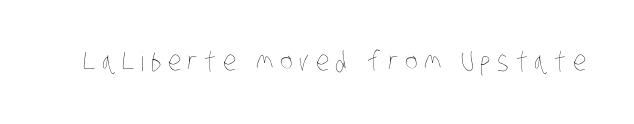
Q: Is the text bold? A: No.
Q: Is the text underlined? A: No.
Q: Is the spacing between letters normal or unusually wide? A: Unusually wide.
